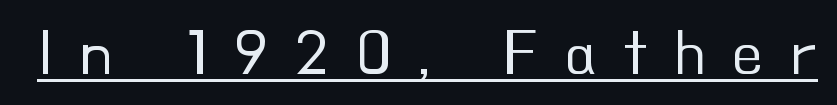
The image shows 64 px regular-weight sans-serif type, upright; set unusually wide letter spacing (+0.41 em), underlined; low stroke contrast and a small x-height.
